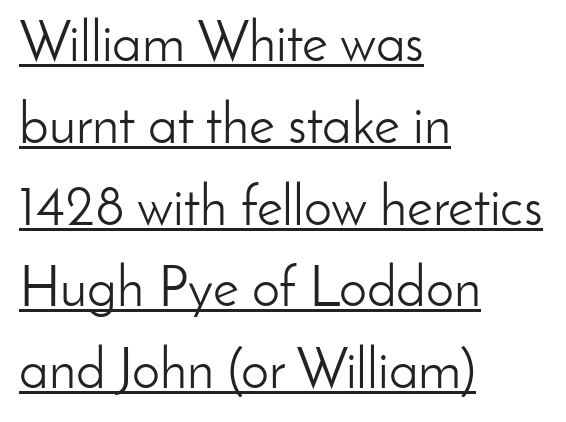
{"serif": "no", "italic": "no", "bold": "no", "weight": "light", "width": "normal", "stroke_contrast": "low", "x_height": "small", "monospaced": "no", "underline": "yes", "align": "left", "line_spacing": "normal", "line_spacing_ratio": 1.46, "letter_spacing": "normal", "letter_spacing_em": 0.0, "glyph_px": 56}
